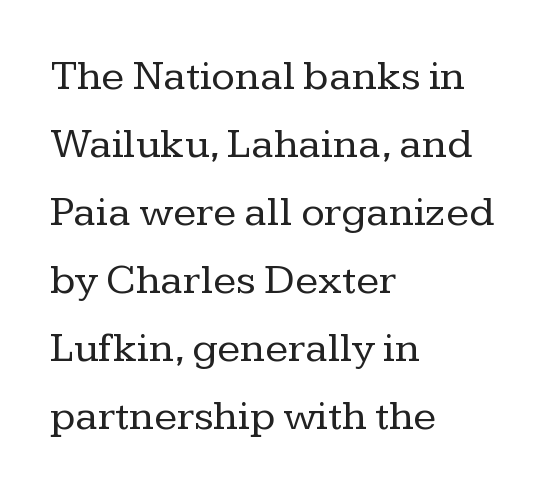
{"serif": "yes", "italic": "no", "bold": "no", "weight": "regular", "width": "normal", "stroke_contrast": "low", "x_height": "medium", "monospaced": "no", "underline": "no", "align": "left", "line_spacing": "normal", "line_spacing_ratio": 1.58, "letter_spacing": "normal", "letter_spacing_em": 0.0, "glyph_px": 43}
